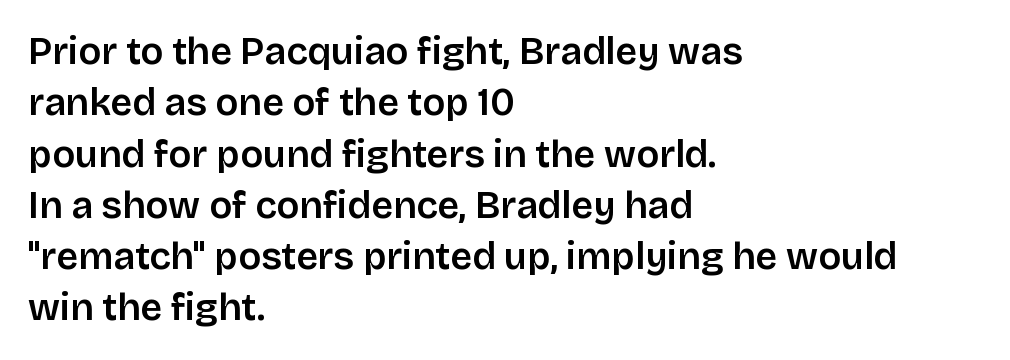
The image shows 38 px sans-serif type, upright; set left-aligned, normal line spacing (1.35x), normal letter spacing, not underlined; low stroke contrast and a large x-height.
